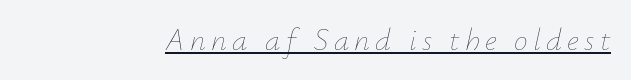
The image shows 31 px thin type, italic (leaning right); set underlined; low stroke contrast and a small x-height.
